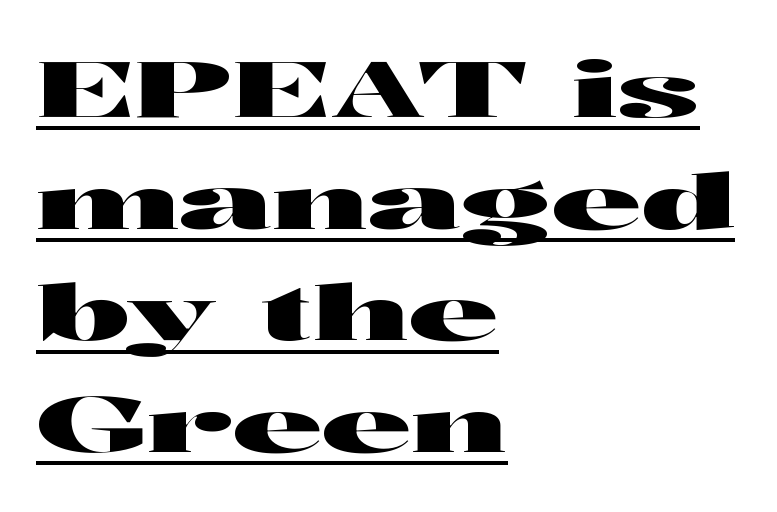
The image shows 77 px wide sans-serif type, upright; set left-aligned, normal line spacing (1.45x), normal letter spacing, underlined; high stroke contrast and a medium x-height.
